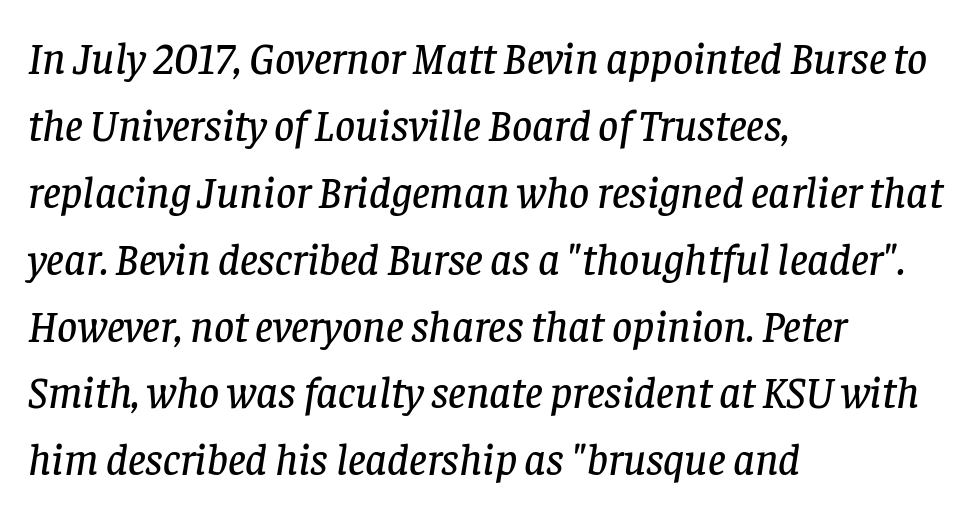
The face used here is proportionally spaced, like ordinary book or web type. The rendering applies a slant to the glyphs. The strip under each line holds only bare page. The glyphs in this specimen are seriffed. The horizontal fit of the characters is conventional and even.
